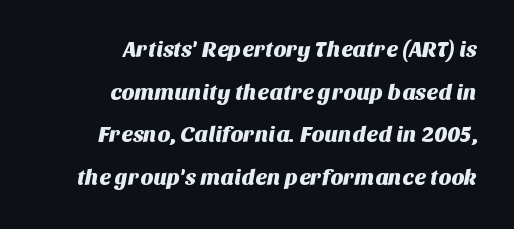
Q: Is the text underlined? A: No.
Q: How is the paragraph aligned? A: Right-aligned.
Q: Is the spacing between letters normal or unusually wide? A: Normal.
Q: Is the spacing between lines tight, normal or loose? A: Loose.
